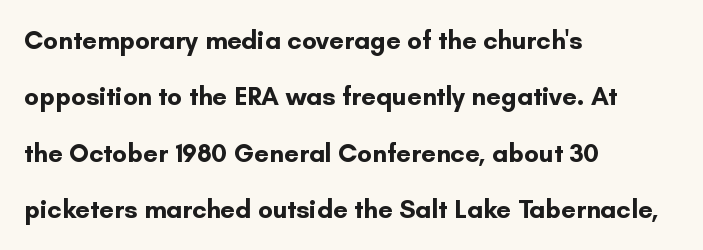
The image shows 26 px bold type, upright; set left-aligned, loose line spacing (2.17x), normal letter spacing, not underlined.
